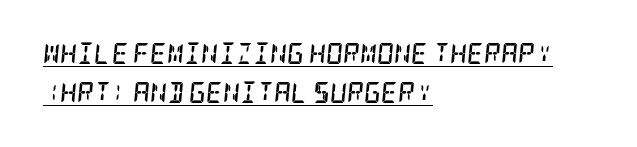
{"italic": "yes", "lean": "right", "slant_degrees": 5, "bold": "yes", "underline": "yes", "align": "left", "line_spacing_ratio": 1.86, "letter_spacing": "normal", "letter_spacing_em": 0.0, "glyph_px": 21}
